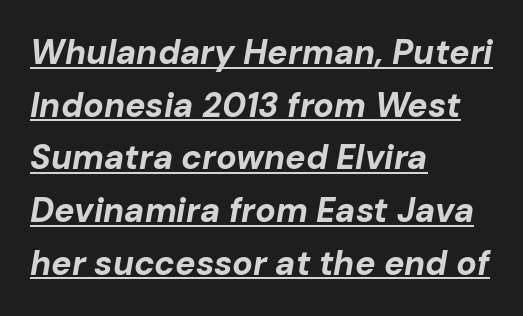
The image shows 34 px bold type, italic (leaning right); set left-aligned, normal line spacing (1.55x), normal letter spacing, underlined; low stroke contrast and a medium x-height.
